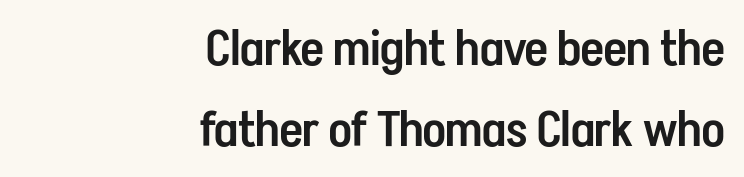
The image shows 50 px semibold, condensed sans-serif type, upright; set right-aligned, normal line spacing (1.63x), normal letter spacing, not underlined; low stroke contrast and a medium x-height.
